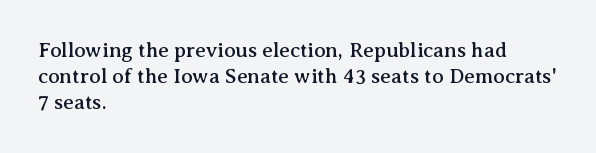
The image shows 21 px text type, upright; set left-aligned, line spacing 1.24x, normal letter spacing, not underlined.
